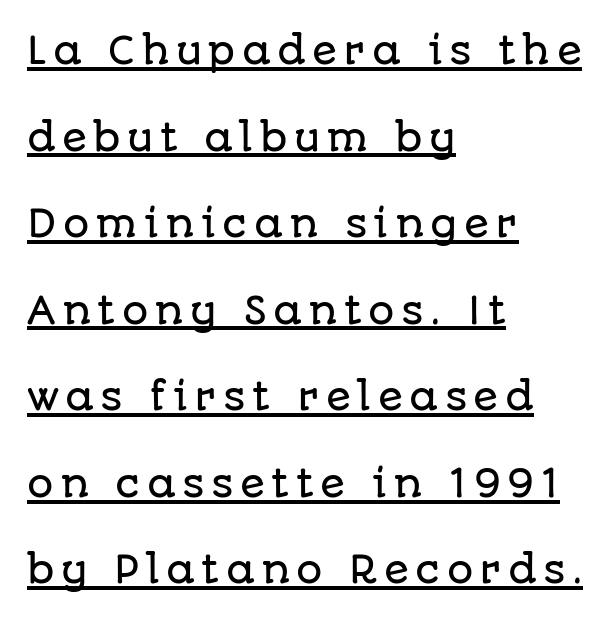
Q: Is the text italic (slanted)? A: No, it is upright.
Q: Is the typeface a serif or a sans-serif typeface? A: Sans-serif.
Q: Is the text underlined? A: Yes.
Q: How is the paragraph aligned? A: Left-aligned.
Q: Is the spacing between lines tight, normal or loose? A: Loose.
Q: Width (condensed, normal, or wide)? A: Normal.
Q: Stroke contrast? A: Low.
Q: x-height? A: Large.
Q: Monospaced? A: No.
